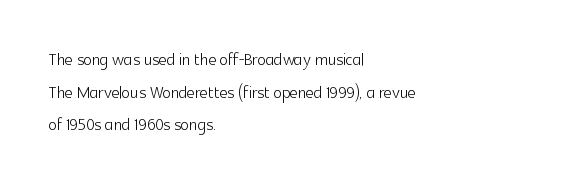
Q: Is the text bold? A: No.
Q: Is the text italic (slanted)? A: No, it is upright.
Q: Is the text underlined? A: No.
Q: How is the paragraph aligned? A: Left-aligned.
Q: Is the spacing between letters normal or unusually wide? A: Normal.
Q: Is the spacing between lines tight, normal or loose? A: Normal.
